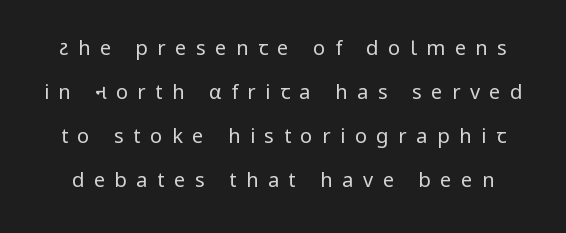
Q: Is the text bold? A: No.
Q: Is the text italic (slanted)? A: No, it is upright.
Q: Is the text underlined? A: No.
Q: Is the spacing between letters normal or unusually wide? A: Unusually wide.
Q: Is the spacing between lines tight, normal or loose? A: Loose.
